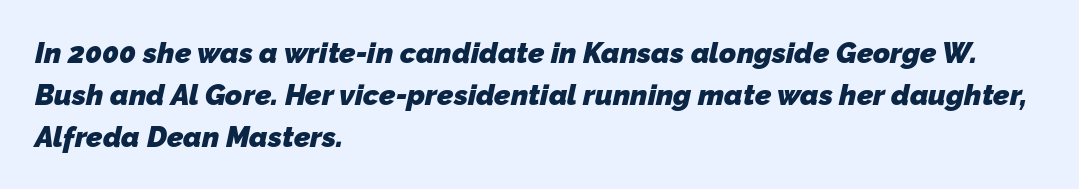
In terms of letterform style, serifs are entirely absent. Here the glyphs are tracked normally, forming tight word shapes. Set as a true bold cut, around the 700 mark. Whoever set this chose a conventional vertical rhythm. Proportional: the letters do not fall into vertical columns.
